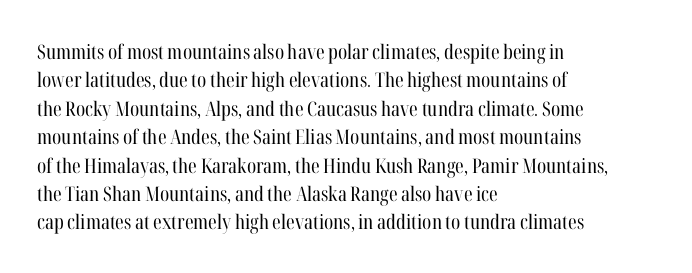
The image shows 20 px text type, upright; set left-aligned, normal line spacing (1.42x), normal letter spacing, not underlined.
